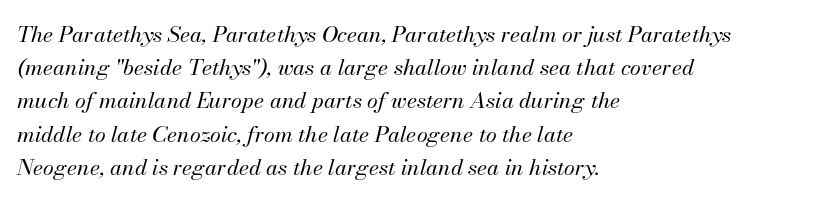
{"italic": "yes", "lean": "right", "slant_degrees": 13, "bold": "no", "underline": "no", "align": "left", "line_spacing": "normal", "line_spacing_ratio": 1.51, "letter_spacing": "normal", "letter_spacing_em": 0.0, "glyph_px": 22}
